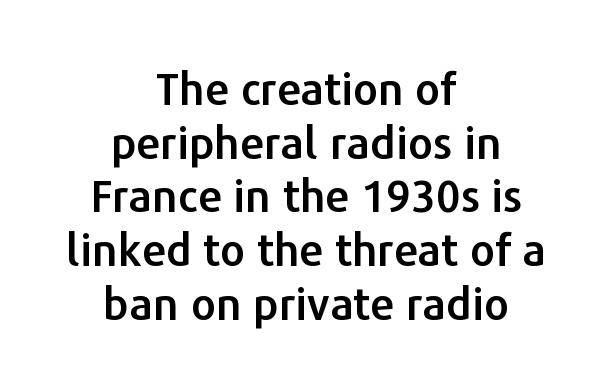
{"serif": "no", "italic": "no", "width": "normal", "stroke_contrast": "low", "x_height": "medium", "monospaced": "no", "underline": "no", "align": "center", "line_spacing_ratio": 1.22, "letter_spacing": "normal", "letter_spacing_em": 0.0, "glyph_px": 44}
